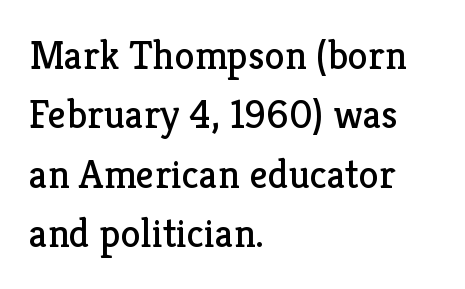
{"serif": "yes", "italic": "no", "bold": "no", "weight": "regular", "width": "normal", "stroke_contrast": "low", "x_height": "medium", "monospaced": "no", "underline": "no", "align": "left", "line_spacing": "normal", "line_spacing_ratio": 1.45, "letter_spacing": "normal", "letter_spacing_em": 0.0, "glyph_px": 41}
